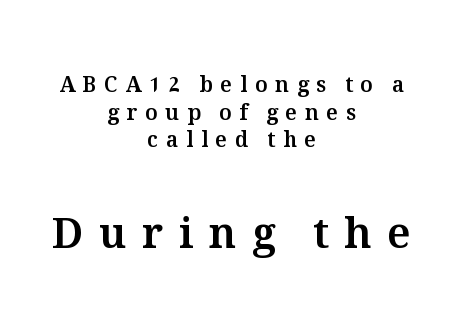
The image shows 42 px text type, upright; set centered, normal line spacing (1.31x), unusually wide letter spacing (+0.37 em), not underlined; the second (bottom) block is 2.0x larger; medium stroke contrast and a medium x-height.
